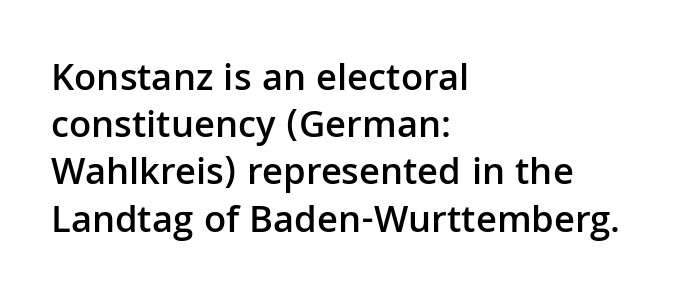
The image shows 39 px semibold sans-serif type, upright; set left-aligned, line spacing 1.21x, normal letter spacing, not underlined; low stroke contrast and a medium x-height.
